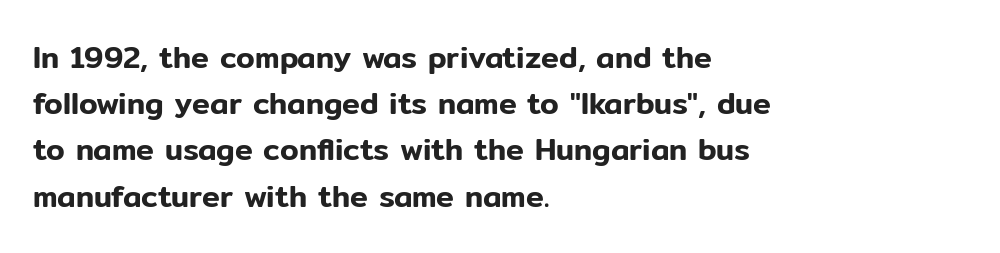
{"serif": "no", "italic": "no", "width": "normal", "stroke_contrast": "low", "x_height": "medium", "monospaced": "no", "underline": "no", "align": "left", "line_spacing": "normal", "line_spacing_ratio": 1.54, "letter_spacing": "normal", "letter_spacing_em": 0.0, "glyph_px": 30}
